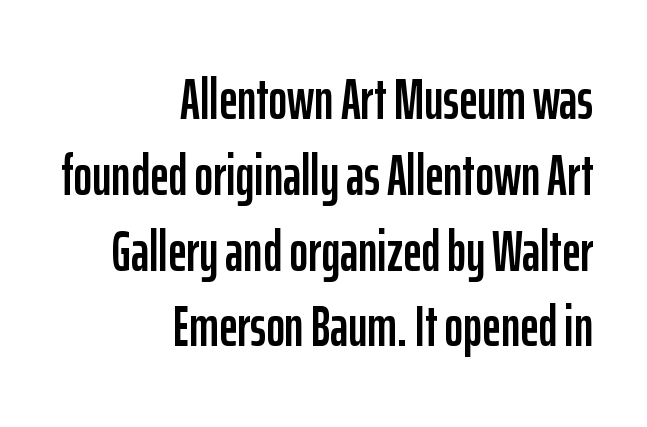
The image shows 57 px condensed sans-serif type, upright; set right-aligned, normal line spacing (1.33x), normal letter spacing, not underlined; low stroke contrast and a medium x-height.
